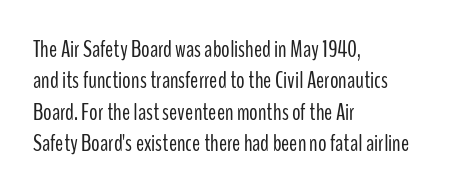
The image shows 24 px text type, upright; set left-aligned, normal line spacing (1.31x), normal letter spacing, not underlined.
